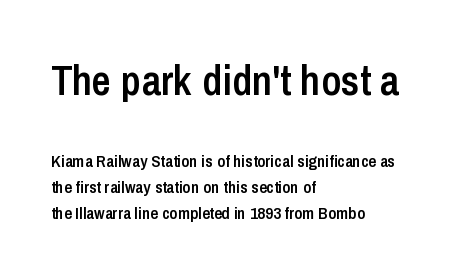
{"serif": "no", "italic": "no", "bold": "semi", "weight": "semibold", "width": "condensed", "stroke_contrast": "low", "x_height": "medium", "monospaced": "no", "underline": "no", "align": "left", "line_spacing": "normal", "line_spacing_ratio": 1.53, "letter_spacing": "normal", "letter_spacing_em": 0.0, "larger_block": "first", "size_ratio": 2.47, "glyph_px": 42}
